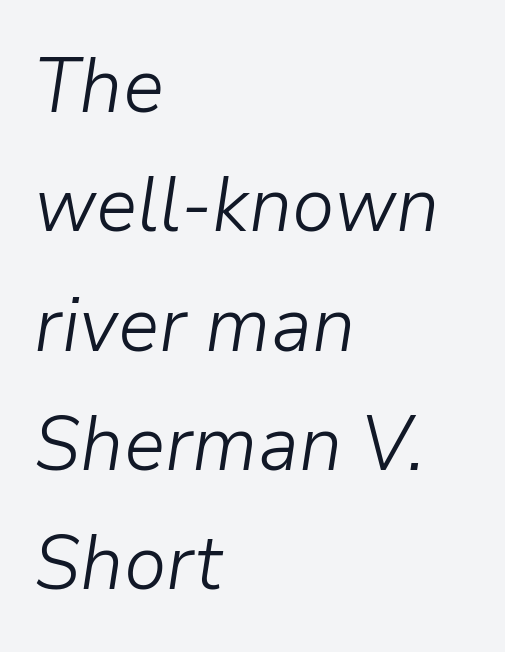
{"italic": "yes", "lean": "right", "slant_degrees": 9, "bold": "no", "weight": "light", "width": "normal", "stroke_contrast": "low", "x_height": "medium", "monospaced": "no", "underline": "no", "align": "left", "line_spacing": "normal", "line_spacing_ratio": 1.55, "letter_spacing": "normal", "letter_spacing_em": 0.0, "glyph_px": 77}
